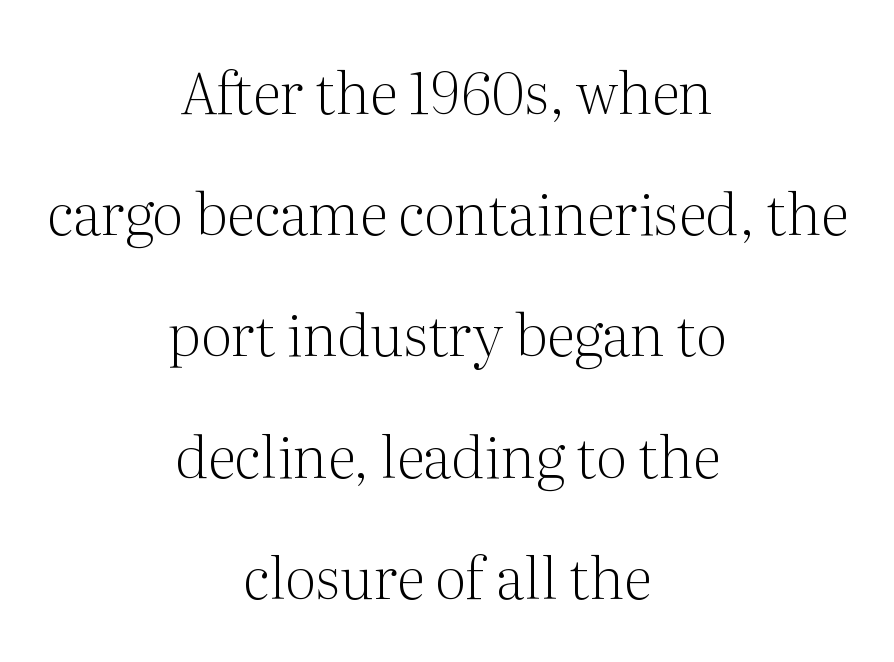
Q: Is the text bold? A: No.
Q: Is the text italic (slanted)? A: No, it is upright.
Q: Is the typeface a serif or a sans-serif typeface? A: Serif.
Q: Is the text underlined? A: No.
Q: How is the paragraph aligned? A: Centered.
Q: Is the spacing between letters normal or unusually wide? A: Normal.
Q: Is the spacing between lines tight, normal or loose? A: Loose.
Q: Width (condensed, normal, or wide)? A: Normal.
Q: Stroke contrast? A: Medium.
Q: x-height? A: Medium.
Q: Monospaced? A: No.
